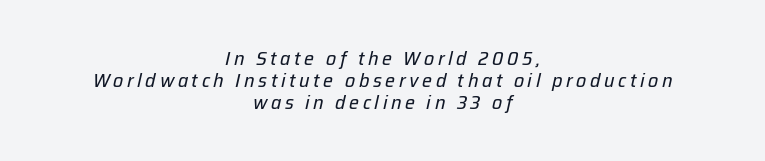
{"italic": "yes", "lean": "right", "slant_degrees": 12, "bold": "no", "underline": "no", "align": "center", "line_spacing": "tight", "line_spacing_ratio": 1.11, "glyph_px": 20}
